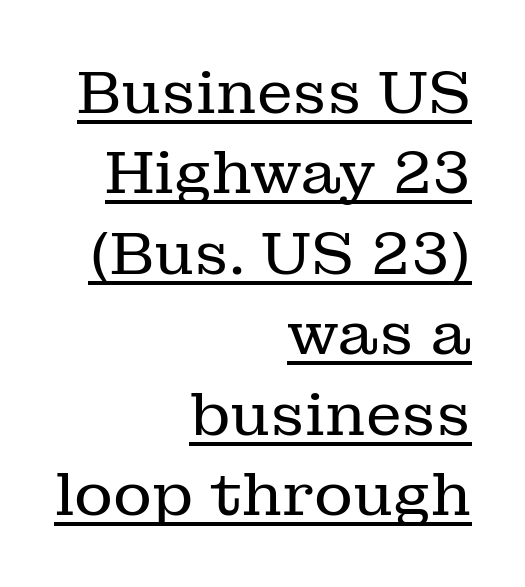
The image shows 60 px regular-weight serif type, upright; set right-aligned, normal line spacing (1.34x), normal letter spacing, underlined; low stroke contrast and a medium x-height.
